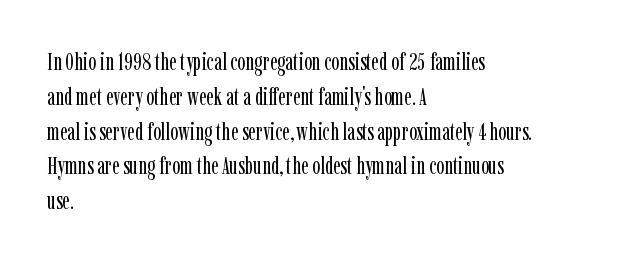
The image shows 24 px text type, upright; set left-aligned, normal line spacing (1.45x), normal letter spacing, not underlined.
